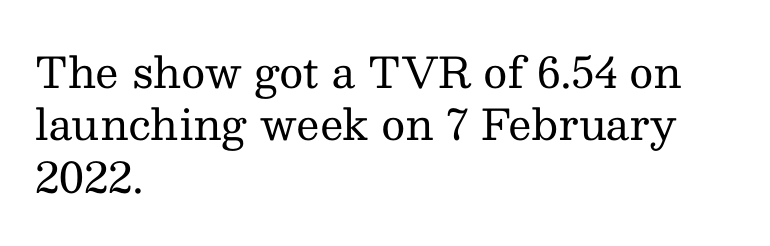
The image shows 42 px regular-weight serif type, upright; set left-aligned, normal line spacing (1.25x), normal letter spacing, not underlined; medium stroke contrast and a medium x-height.
